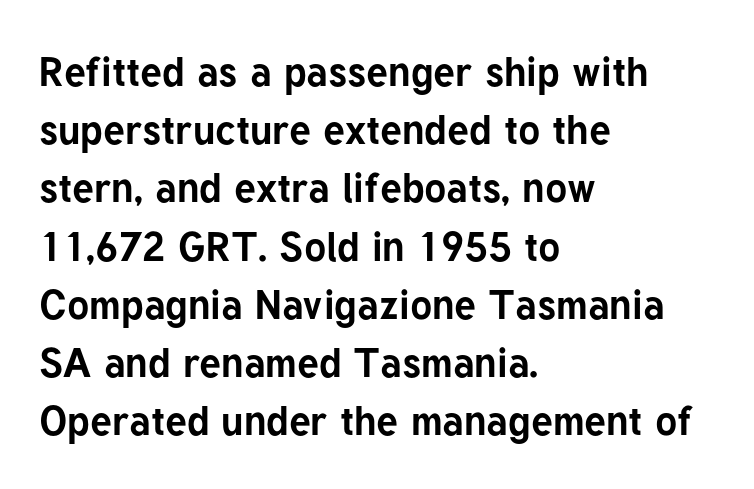
The image shows 41 px bold sans-serif type, upright; set left-aligned, normal line spacing (1.42x), normal letter spacing, not underlined; low stroke contrast and a medium x-height.
